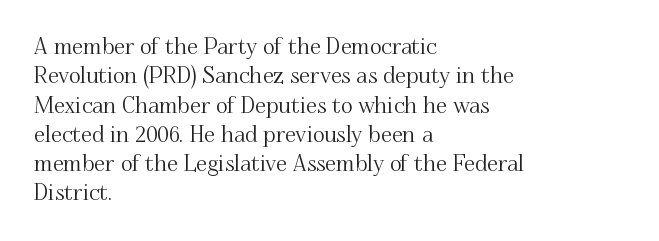
Glyph-to-glyph distance matches everyday printed text. If you drew a ruler down the left edge, every line would touch it. The letters stand upright; this is a roman face. No word sits above an underline. The line-height multiplier appears to be the usual default.
